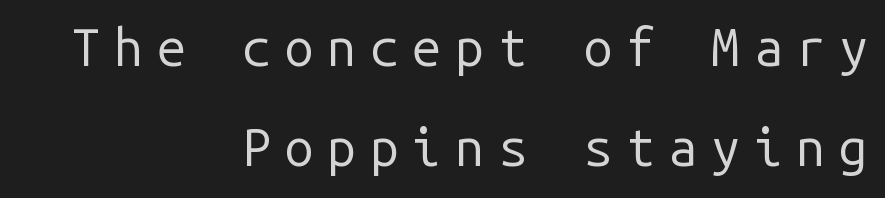
What stands out about the letter spacing? Its width — letters are far apart. Weight class: somewhere from thin through regular. Monospaced: the letters line up in strict vertical columns. In terms of letterform style, serifs are entirely absent.
